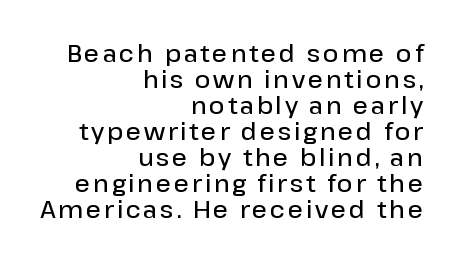
Q: Is the text bold? A: Semi-bold.
Q: Is the text italic (slanted)? A: No, it is upright.
Q: Is the text underlined? A: No.
Q: How is the paragraph aligned? A: Right-aligned.
Q: Is the spacing between lines tight, normal or loose? A: Tight.
